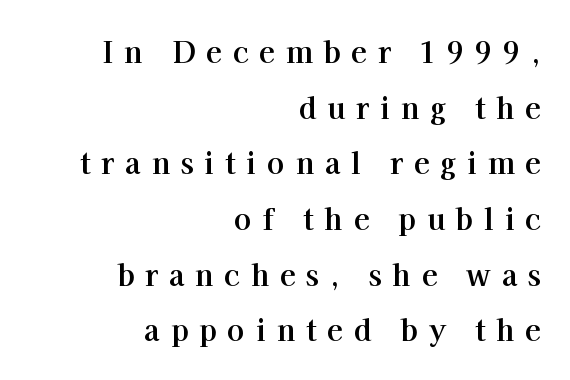
{"serif": "yes", "italic": "no", "bold": "yes", "weight": "bold", "width": "normal", "stroke_contrast": "high", "x_height": "medium", "monospaced": "no", "underline": "no", "align": "right", "line_spacing": "loose", "line_spacing_ratio": 1.92, "letter_spacing": "wide", "letter_spacing_em": 0.37, "glyph_px": 29}
